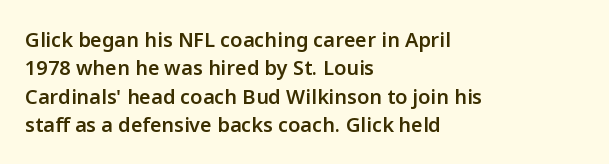
The strokes are fattened partway — semibold, not bold. The typesetter chose a ragged-right arrangement here. The letters sit at their default tracking, neither squeezed nor spread. If you measured baseline to baseline, you'd find a middling distance. The font's upright variant was chosen for this text.
